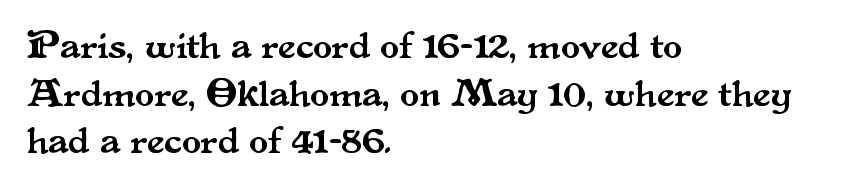
The image shows 39 px serif type, upright; set left-aligned, line spacing 1.22x, normal letter spacing, not underlined; medium stroke contrast and a small x-height.
